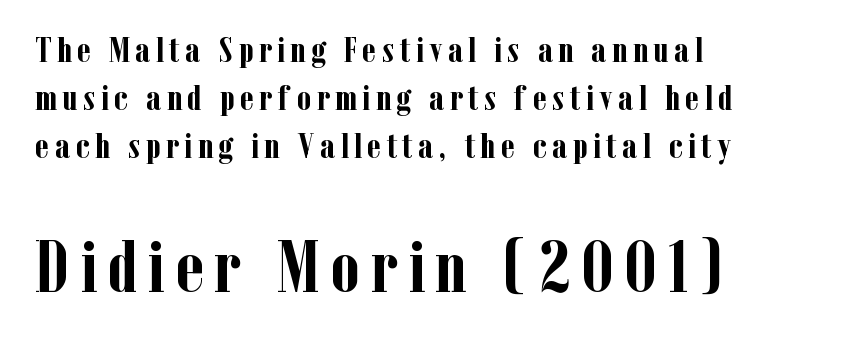
Q: Is the text bold? A: Yes.
Q: Is the text italic (slanted)? A: No, it is upright.
Q: Is the typeface a serif or a sans-serif typeface? A: Serif.
Q: Is the text underlined? A: No.
Q: How is the paragraph aligned? A: Left-aligned.
Q: Is the spacing between lines tight, normal or loose? A: Normal.
Q: Which block of text is set in a larger size, the first (top) or the second (bottom)? A: The second (bottom) one.
Q: Width (condensed, normal, or wide)? A: Condensed.
Q: Stroke contrast? A: Low.
Q: x-height? A: Medium.
Q: Monospaced? A: No.
